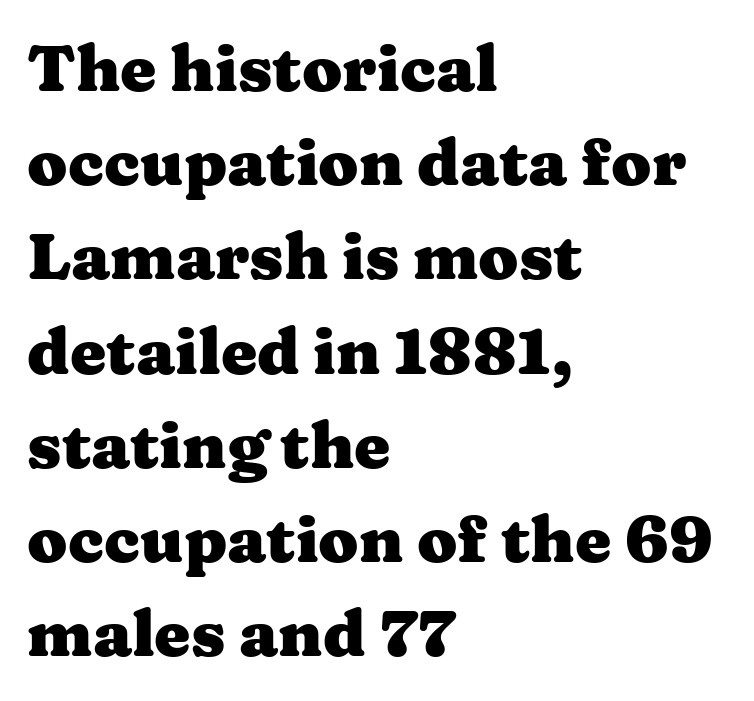
The image shows 65 px heavy, wide serif type, upright; set left-aligned, normal line spacing (1.45x), normal letter spacing, not underlined; medium stroke contrast and a medium x-height.
